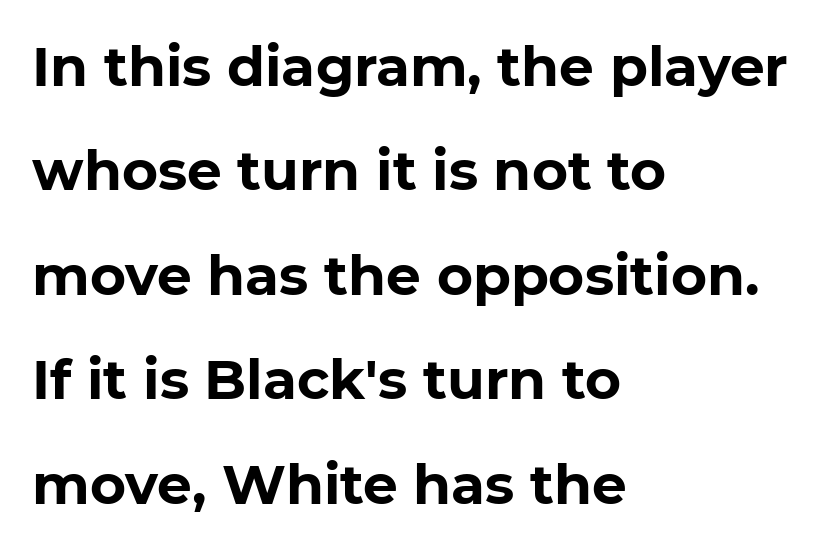
The letters stand upright; this is a roman face. Typesetter's note: full bold, strokes at maximum text heaviness. Nothing sits at the stroke ends, so this counts as sans-serif. Each row of text sits above clean, open space. Standard letterfit; no display-style spreading of the glyphs.
